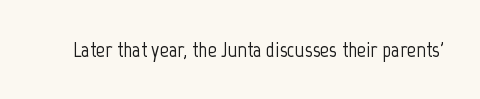
{"italic": "no", "underline": "no", "letter_spacing": "normal", "letter_spacing_em": 0.0, "glyph_px": 22}
